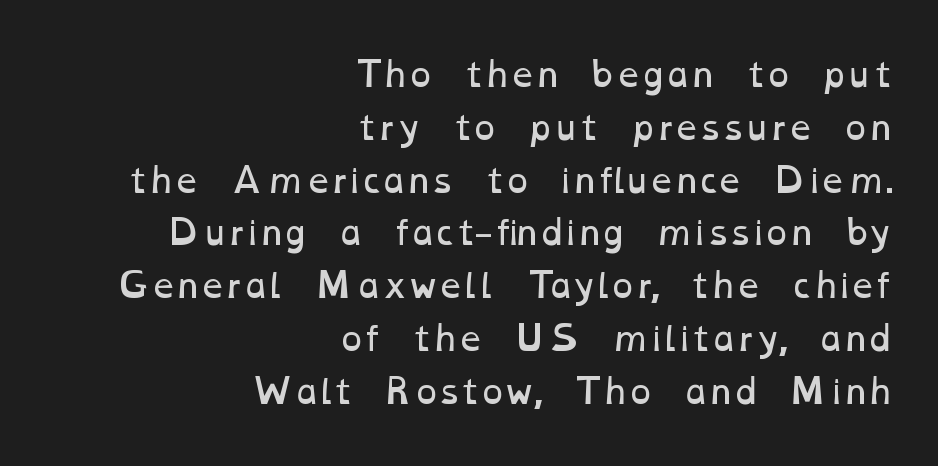
Q: Is the text bold? A: No.
Q: Is the text underlined? A: No.
Q: How is the paragraph aligned? A: Right-aligned.
Q: Is the spacing between letters normal or unusually wide? A: Normal.
Q: Is the spacing between lines tight, normal or loose? A: Normal.
Q: Width (condensed, normal, or wide)? A: Wide.
Q: Stroke contrast? A: Low.
Q: x-height? A: Medium.
Q: Monospaced? A: No.
